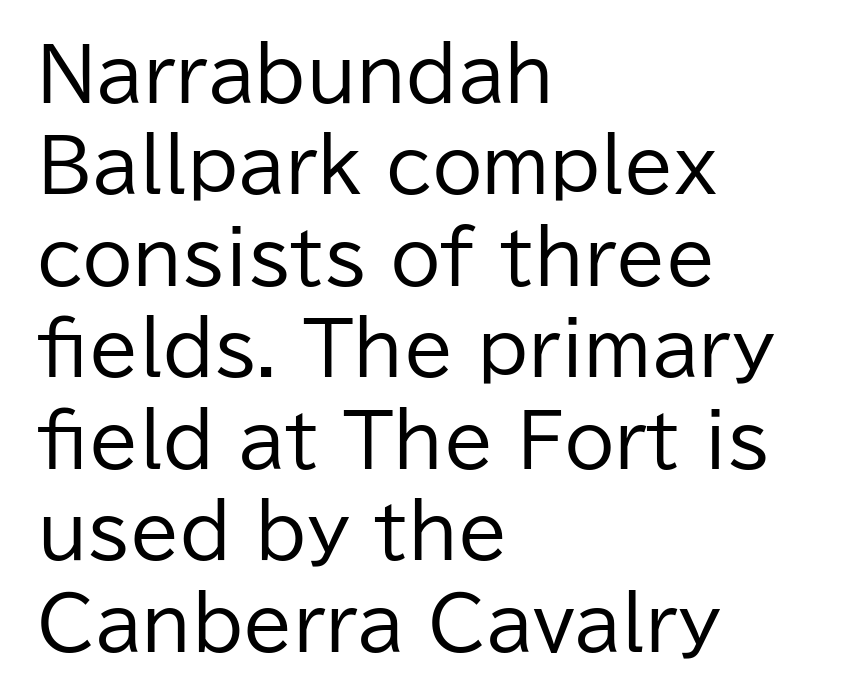
{"serif": "no", "italic": "no", "bold": "no", "weight": "regular", "width": "normal", "stroke_contrast": "low", "x_height": "medium", "monospaced": "no", "underline": "no", "align": "left", "line_spacing": "normal", "line_spacing_ratio": 1.27, "letter_spacing": "normal", "letter_spacing_em": 0.0, "glyph_px": 72}
